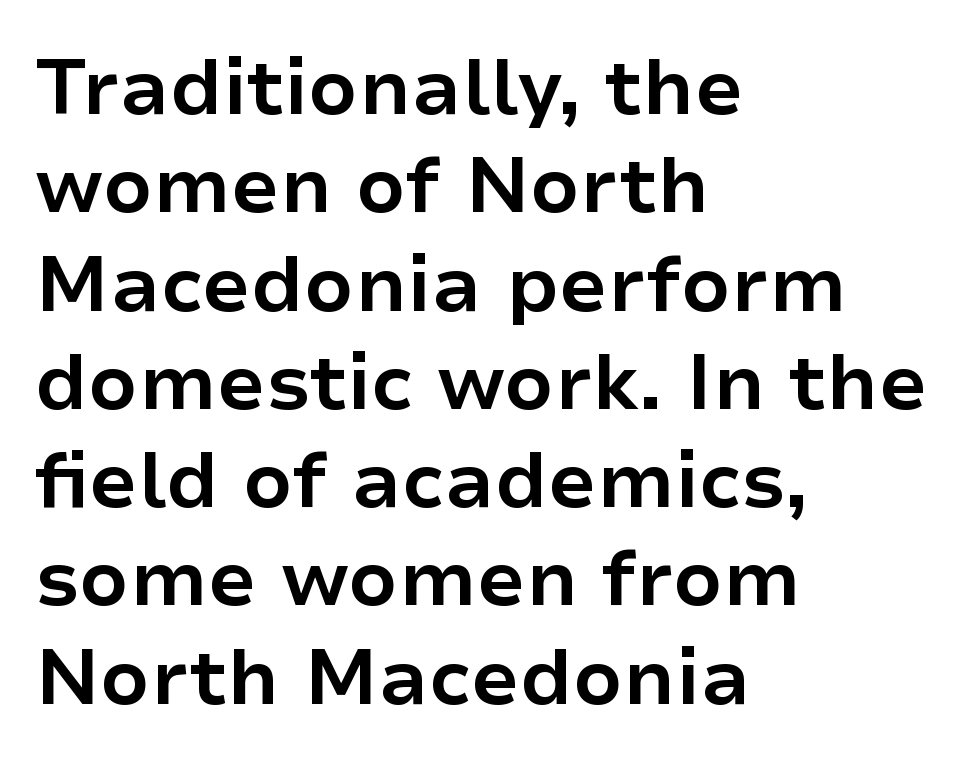
{"serif": "no", "italic": "no", "bold": "yes", "weight": "bold", "width": "normal", "stroke_contrast": "low", "x_height": "medium", "monospaced": "no", "underline": "no", "align": "left", "line_spacing": "normal", "line_spacing_ratio": 1.26, "letter_spacing": "normal", "letter_spacing_em": 0.0, "glyph_px": 78}
